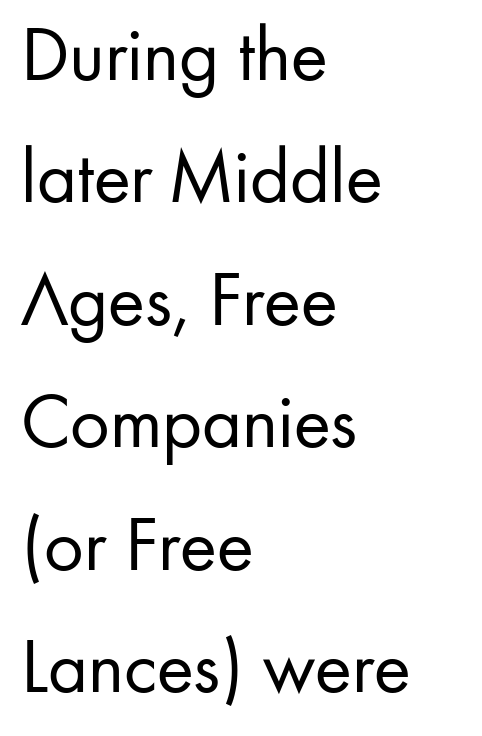
Summary of vertical rhythm: regular, with standard interline spacing. All the whitespace from short lines collects on the right. No chunkiness to these letters — they're not bold. Note the varied advance widths — an 'i' is clearly narrower than an 'm'. No extra tracking has been applied to these lines. Note: no serifs on the glyphs.
